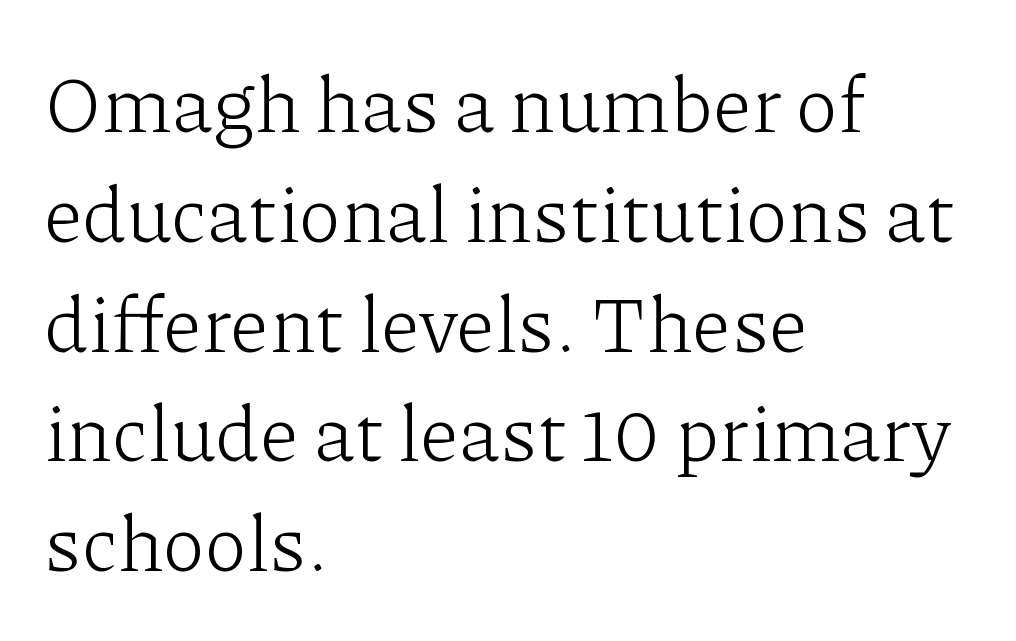
The area under the type is left untouched. The type family on display is of the serif kind. Italic: no, the glyphs are upright roman. The compositor pushed each line to the left boundary. Varying glyph widths throughout — classic text-font behaviour. Nothing unusual about the tracking: characters are spaced as the font intends.
